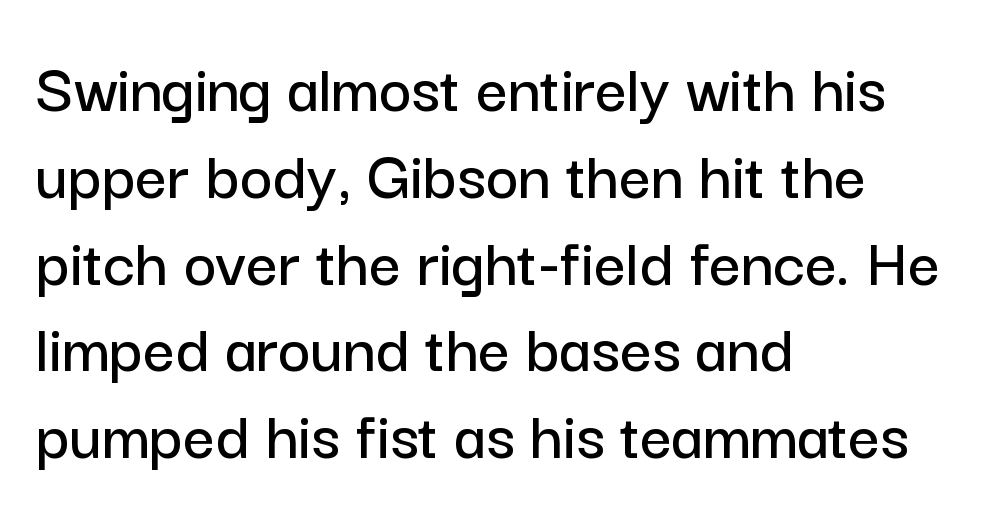
Unlike a traditional serif, this face leaves its strokes unadorned. Underline: absent. The paragraph shown leans on its left margin. This sample uses plain, unmodified letter spacing. Spacing verdict: proportional, widths tailored to each character.
